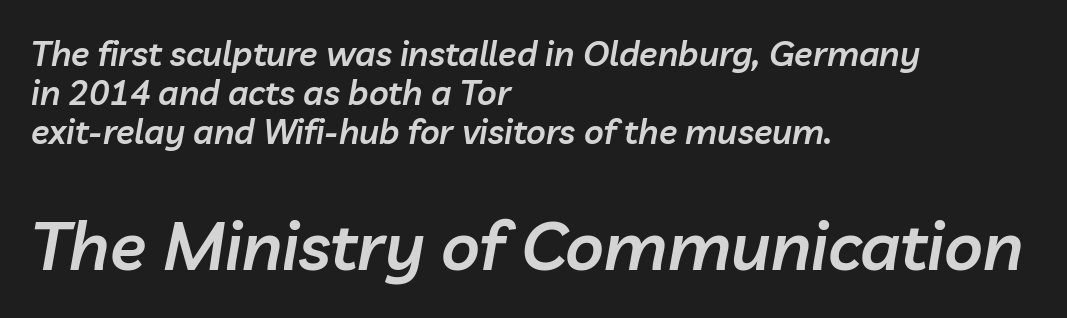
{"italic": "yes", "lean": "right", "slant_degrees": 10, "bold": "semi", "weight": "semibold", "width": "normal", "stroke_contrast": "low", "x_height": "medium", "monospaced": "no", "underline": "no", "align": "left", "line_spacing": "tight", "line_spacing_ratio": 1.15, "letter_spacing": "normal", "letter_spacing_em": 0.0, "larger_block": "second", "size_ratio": 1.97, "glyph_px": 67}
